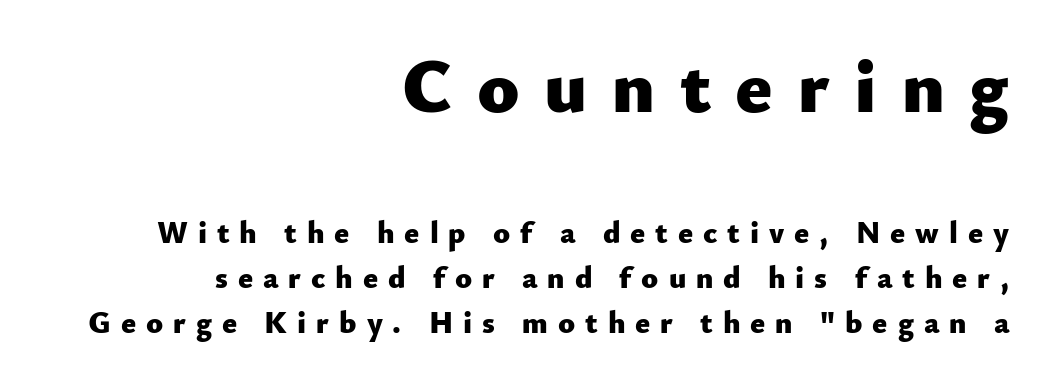
{"serif": "no", "italic": "no", "bold": "yes", "weight": "heavy", "width": "normal", "stroke_contrast": "low", "x_height": "small", "monospaced": "no", "underline": "no", "align": "right", "line_spacing": "normal", "line_spacing_ratio": 1.45, "letter_spacing": "wide", "letter_spacing_em": 0.32, "larger_block": "first", "size_ratio": 2.48, "glyph_px": 77}
